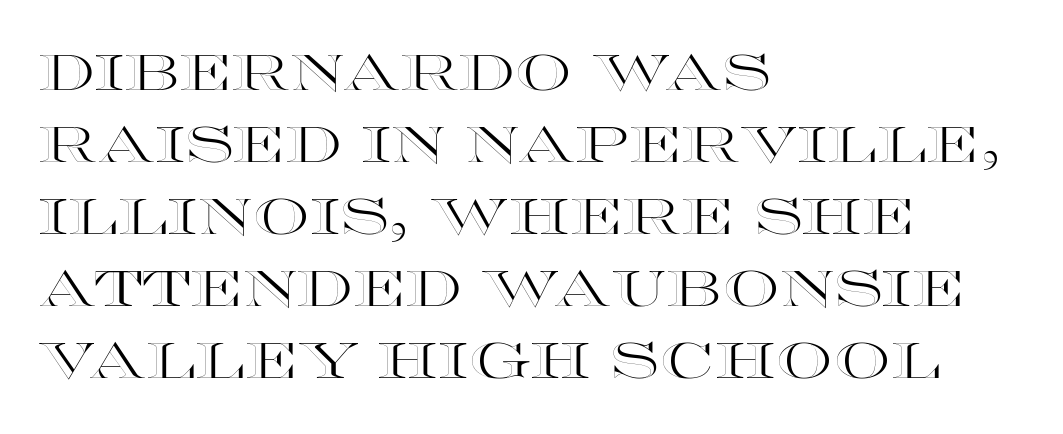
Q: Is the text italic (slanted)? A: No, it is upright.
Q: Is the text underlined? A: No.
Q: How is the paragraph aligned? A: Left-aligned.
Q: Is the spacing between letters normal or unusually wide? A: Normal.
Q: Is the spacing between lines tight, normal or loose? A: Normal.
Q: Width (condensed, normal, or wide)? A: Wide.
Q: x-height? A: Large.
Q: Monospaced? A: No.
